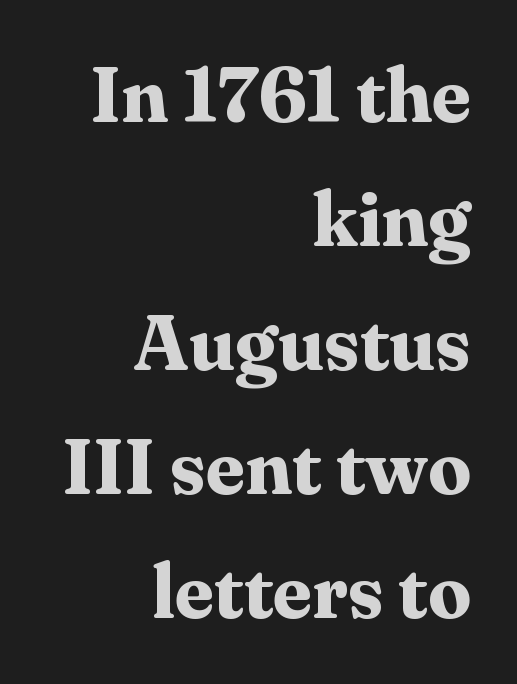
{"serif": "yes", "italic": "no", "bold": "yes", "weight": "bold", "width": "normal", "stroke_contrast": "medium", "x_height": "medium", "monospaced": "no", "underline": "no", "align": "right", "line_spacing": "normal", "line_spacing_ratio": 1.61, "letter_spacing": "normal", "letter_spacing_em": 0.0, "glyph_px": 77}
